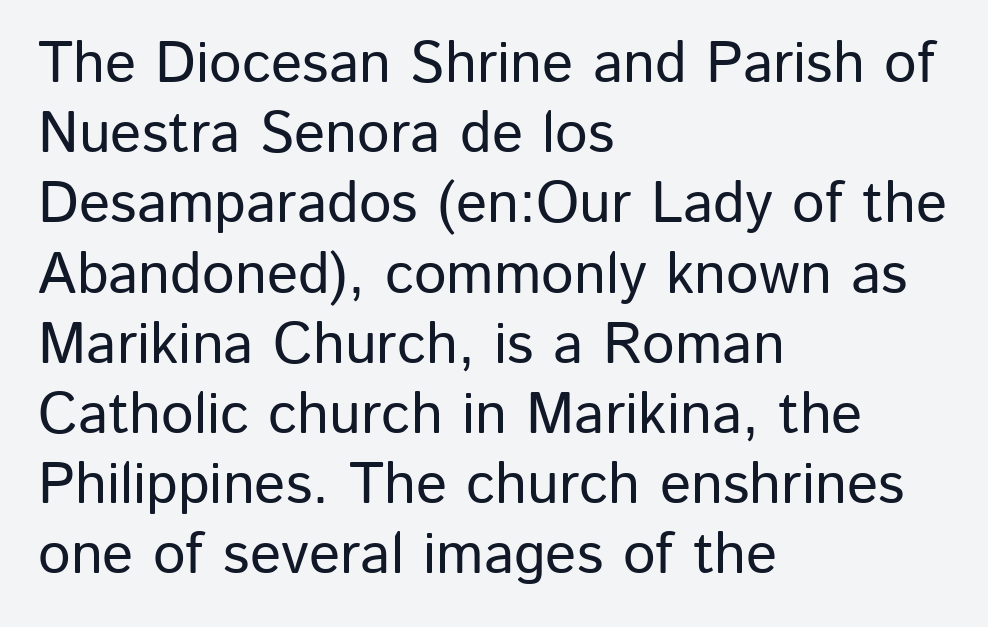
Note the varied advance widths — an 'i' is clearly narrower than an 'm'. The typeface chosen for these lines omits serifs. Is the letter spacing exaggerated? No — it looks like the ordinary default. Descenders hang freely into open space. Nope, not italic — everything's standing straight.
